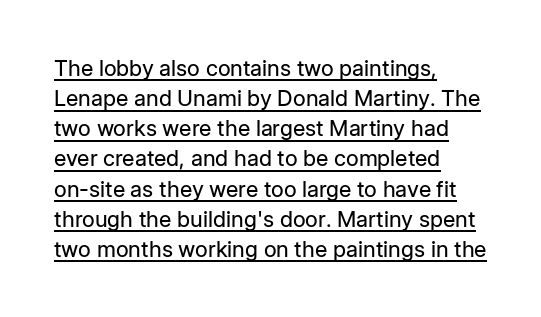
Q: Is the text bold? A: No.
Q: Is the text italic (slanted)? A: No, it is upright.
Q: Is the text underlined? A: Yes.
Q: How is the paragraph aligned? A: Left-aligned.
Q: Is the spacing between letters normal or unusually wide? A: Normal.
Q: Is the spacing between lines tight, normal or loose? A: Normal.
